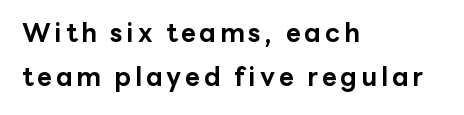
How would I describe the line gaps? Plain and ordinary. Posture: straight, roman, zero tilt. The area under the type is left untouched. Each glyph is drawn with heavy, bold strokes.
